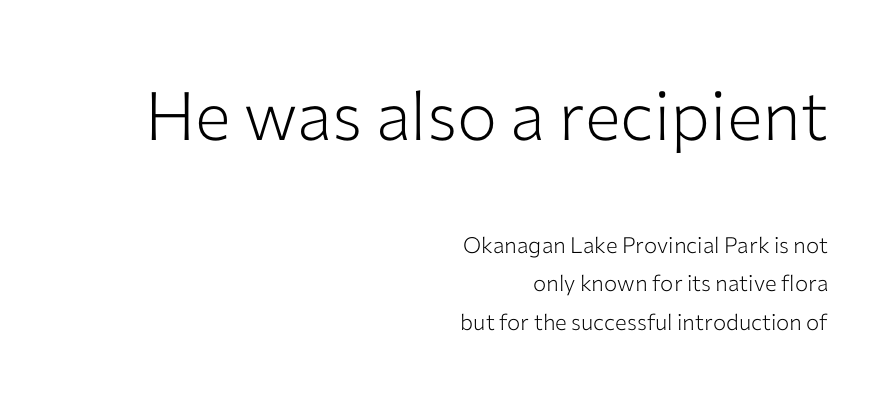
Q: Is the text bold? A: No.
Q: Is the text italic (slanted)? A: No, it is upright.
Q: Is the typeface a serif or a sans-serif typeface? A: Sans-serif.
Q: Is the text underlined? A: No.
Q: How is the paragraph aligned? A: Right-aligned.
Q: Is the spacing between letters normal or unusually wide? A: Normal.
Q: Which block of text is set in a larger size, the first (top) or the second (bottom)? A: The first (top) one.
Q: Width (condensed, normal, or wide)? A: Normal.
Q: Stroke contrast? A: Low.
Q: x-height? A: Medium.
Q: Monospaced? A: No.
